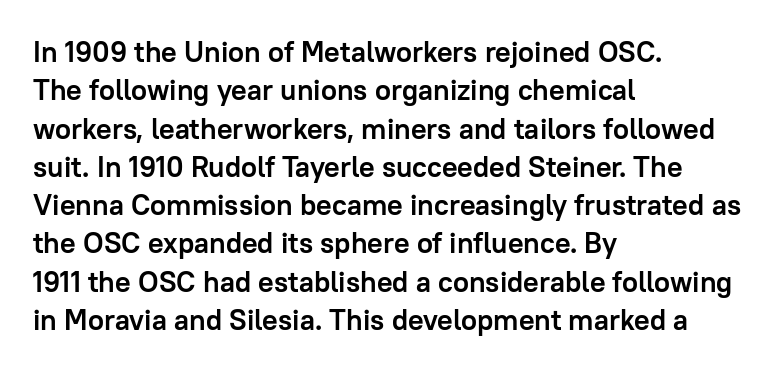
The typesetter chose a ragged-right arrangement here. Spacing verdict: proportional, widths tailored to each character. The line-height multiplier appears to be the usual default. The face used here has the dense, thick strokes of a bold. Designer's note — italics off, roman on. This rendering employs a face without finishing strokes, i.e., a sans-serif.
